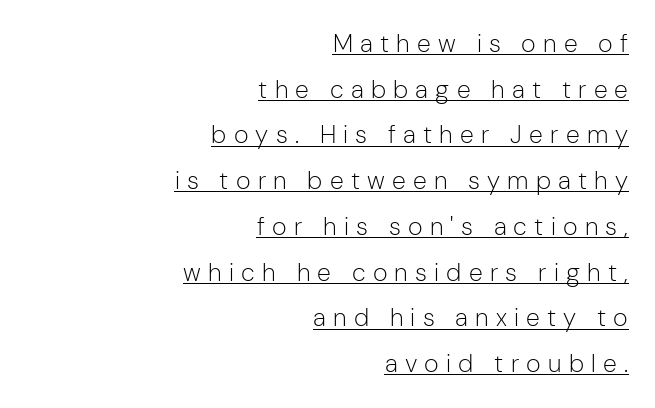
The letterforms stand isolated, each surrounded by extra space. The text block is weighted toward the right margin, trailing off unevenly leftward. Looks like someone drew a line under every word here. A quiet, ordinary-to-light weight characterises the typeface. Rendered with straight, roman letterforms.
